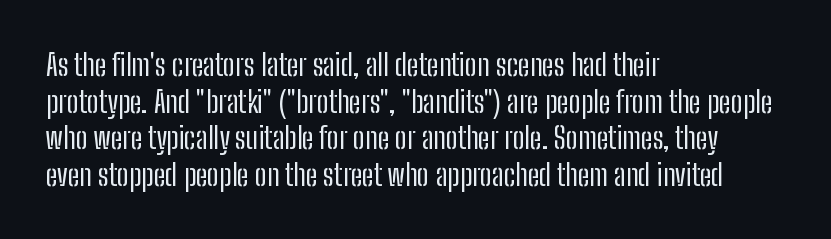
{"serif": "no", "italic": "no", "bold": "no", "weight": "regular", "width": "condensed", "stroke_contrast": "low", "x_height": "medium", "monospaced": "no", "underline": "no", "align": "left", "line_spacing_ratio": 1.22, "letter_spacing": "normal", "letter_spacing_em": 0.0, "glyph_px": 30}
